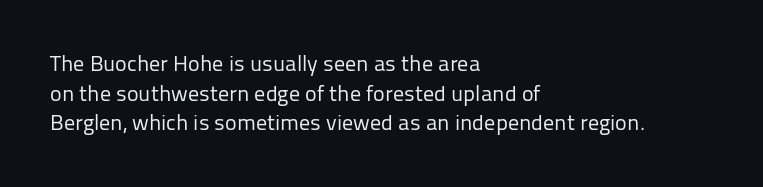
The image shows 22 px text type, upright; set left-aligned, normal line spacing (1.35x), normal letter spacing, not underlined.
